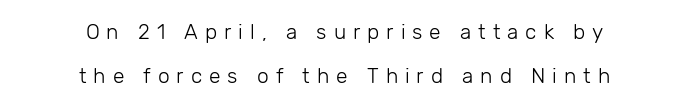
Q: Is the text bold? A: No.
Q: Is the text italic (slanted)? A: No, it is upright.
Q: Is the text underlined? A: No.
Q: How is the paragraph aligned? A: Centered.
Q: Is the spacing between letters normal or unusually wide? A: Unusually wide.
Q: Is the spacing between lines tight, normal or loose? A: Loose.
